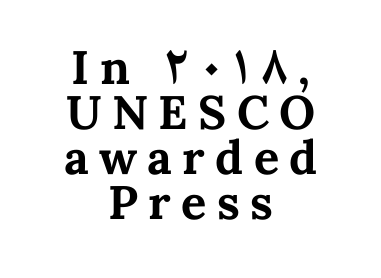
Q: Is the text bold? A: Yes.
Q: Is the text italic (slanted)? A: No, it is upright.
Q: Is the text underlined? A: No.
Q: How is the paragraph aligned? A: Centered.
Q: Is the spacing between letters normal or unusually wide? A: Unusually wide.
Q: Is the spacing between lines tight, normal or loose? A: Tight.
Q: Width (condensed, normal, or wide)? A: Normal.
Q: Stroke contrast? A: Medium.
Q: x-height? A: Medium.
Q: Monospaced? A: No.
